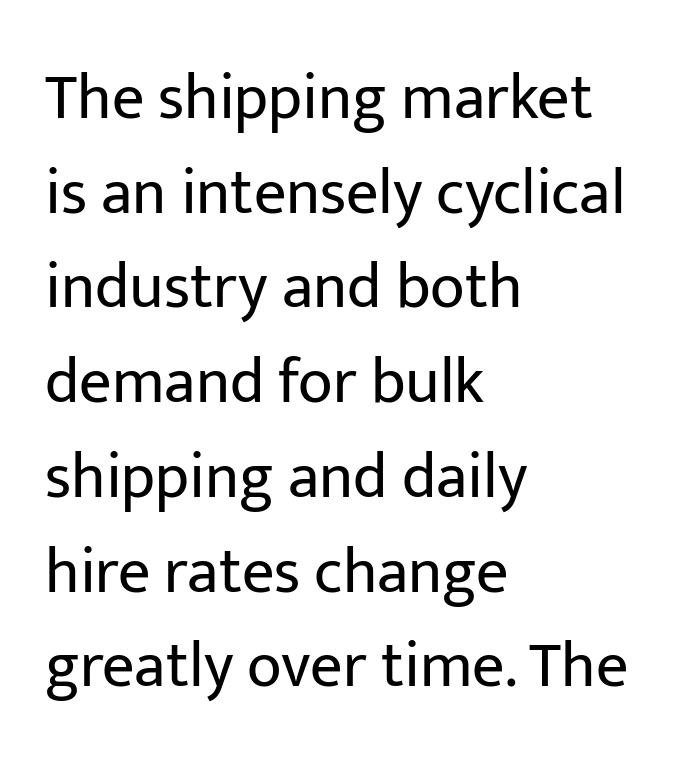
The characters are drawn with everyday or finer stroke widths. The axis of the letterforms is exactly vertical. The zone under the glyphs is completely vacant. A sans-serif font was chosen for this passage.
